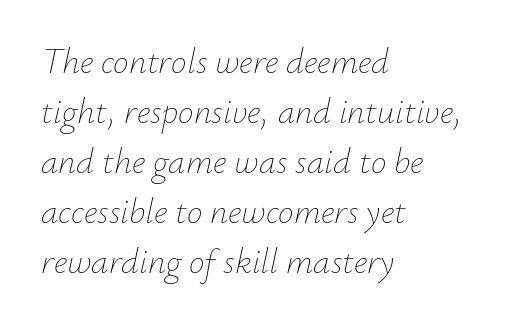
Q: Is the text bold? A: No.
Q: Is the text italic (slanted)? A: Yes, it leans right by about 12 degrees.
Q: Is the text underlined? A: No.
Q: How is the paragraph aligned? A: Left-aligned.
Q: Is the spacing between letters normal or unusually wide? A: Normal.
Q: Is the spacing between lines tight, normal or loose? A: Normal.
Q: Width (condensed, normal, or wide)? A: Normal.
Q: Stroke contrast? A: Low.
Q: x-height? A: Small.
Q: Monospaced? A: No.
